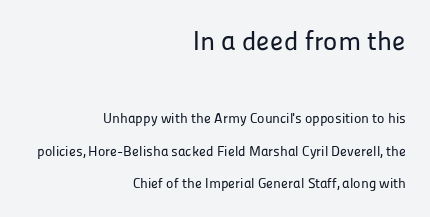
Q: Is the text italic (slanted)? A: No, it is upright.
Q: Is the text underlined? A: No.
Q: How is the paragraph aligned? A: Right-aligned.
Q: Is the spacing between letters normal or unusually wide? A: Normal.
Q: Is the spacing between lines tight, normal or loose? A: Loose.
Q: Which block of text is set in a larger size, the first (top) or the second (bottom)? A: The first (top) one.
